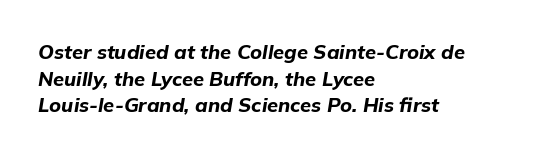
Q: Is the text bold? A: Yes.
Q: Is the text italic (slanted)? A: Yes, it leans right by about 9 degrees.
Q: Is the text underlined? A: No.
Q: How is the paragraph aligned? A: Left-aligned.
Q: Is the spacing between letters normal or unusually wide? A: Normal.
Q: Is the spacing between lines tight, normal or loose? A: Normal.
